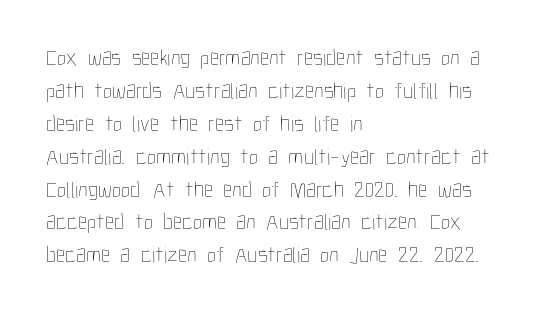
Q: Is the text bold? A: No.
Q: Is the text italic (slanted)? A: No, it is upright.
Q: Is the text underlined? A: No.
Q: How is the paragraph aligned? A: Left-aligned.
Q: Is the spacing between letters normal or unusually wide? A: Normal.
Q: Is the spacing between lines tight, normal or loose? A: Normal.
